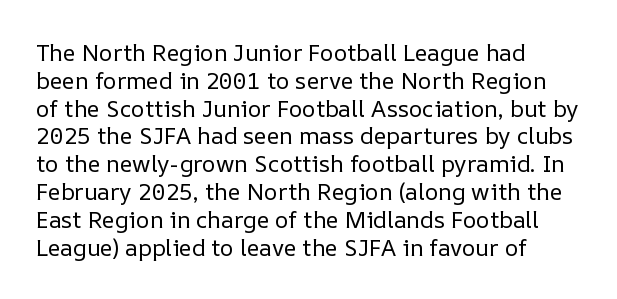
{"italic": "no", "bold": "no", "underline": "no", "align": "left", "line_spacing_ratio": 1.21, "letter_spacing": "normal", "letter_spacing_em": 0.0, "glyph_px": 23}
